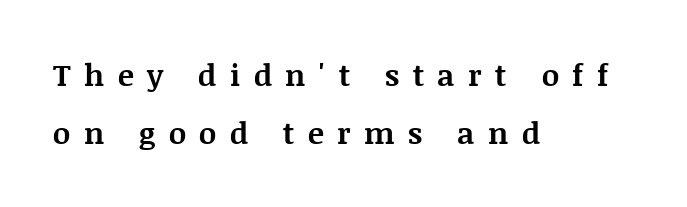
Q: Is the text bold? A: Yes.
Q: Is the text italic (slanted)? A: No, it is upright.
Q: Is the typeface a serif or a sans-serif typeface? A: Serif.
Q: Is the text underlined? A: No.
Q: How is the paragraph aligned? A: Left-aligned.
Q: Is the spacing between letters normal or unusually wide? A: Unusually wide.
Q: Is the spacing between lines tight, normal or loose? A: Loose.
Q: Width (condensed, normal, or wide)? A: Normal.
Q: Stroke contrast? A: Medium.
Q: x-height? A: Large.
Q: Monospaced? A: No.
